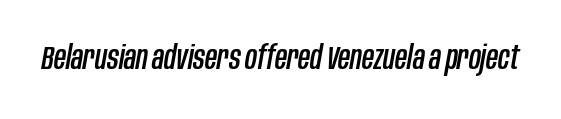
The image shows 33 px condensed type, italic (leaning right); set normal letter spacing, not underlined; low stroke contrast and a large x-height.
